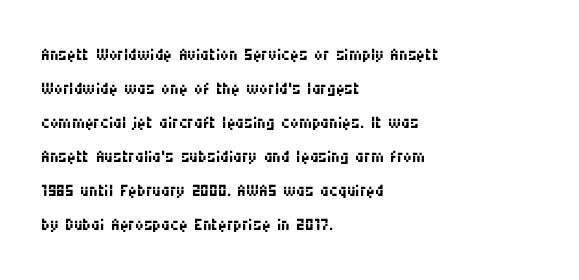
Q: Is the text bold? A: No.
Q: Is the text italic (slanted)? A: No, it is upright.
Q: Is the text underlined? A: No.
Q: How is the paragraph aligned? A: Left-aligned.
Q: Is the spacing between letters normal or unusually wide? A: Normal.
Q: Is the spacing between lines tight, normal or loose? A: Normal.
